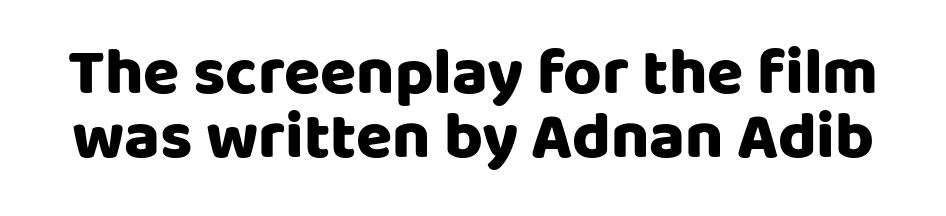
Q: Is the text bold? A: Yes.
Q: Is the text italic (slanted)? A: No, it is upright.
Q: Is the typeface a serif or a sans-serif typeface? A: Sans-serif.
Q: Is the text underlined? A: No.
Q: Is the spacing between letters normal or unusually wide? A: Normal.
Q: Is the spacing between lines tight, normal or loose? A: Tight.
Q: Width (condensed, normal, or wide)? A: Normal.
Q: Stroke contrast? A: Low.
Q: x-height? A: Large.
Q: Monospaced? A: No.
